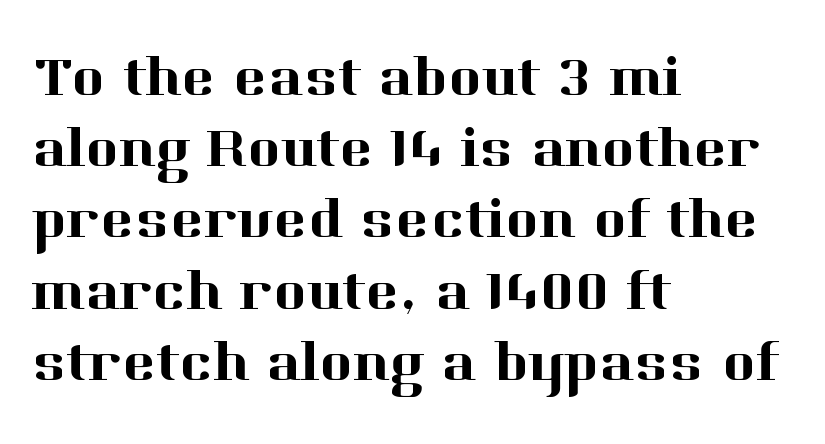
Proportional: the letters do not fall into vertical columns. These lines keep a tight, regular rhythm from letter to letter. The glyphs in this specimen are seriffed. Only glyphs here, with clear space below each row.
